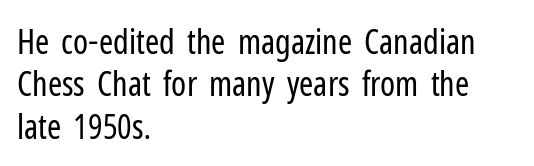
Look at the bottom of the vertical strokes: they stop flat, with no serifs. The letterforms sit shoulder to shoulder at normal distance. How would I describe the line gaps? Plain and ordinary. The letters advance in unequal steps, a hallmark of proportional type. Just letters on the line, the space beneath them empty.
